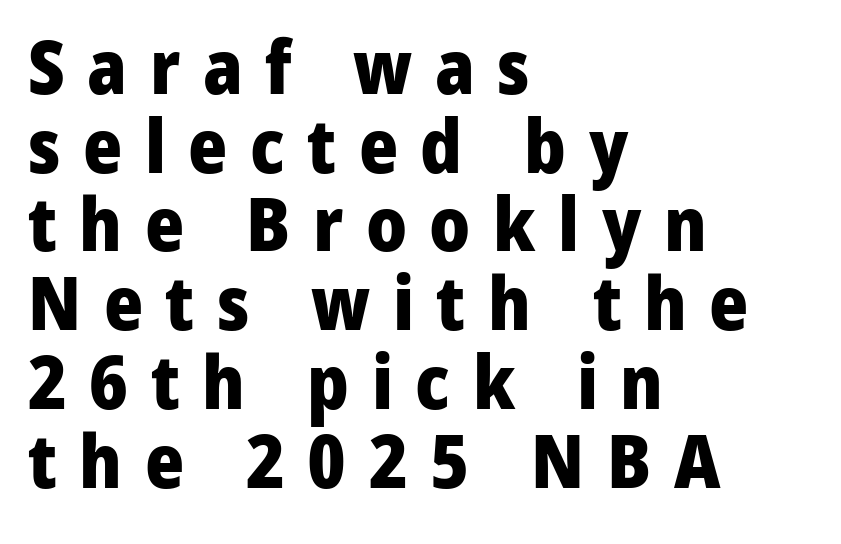
The image shows 75 px heavy sans-serif type, upright; set left-aligned, tight line spacing (1.05x), unusually wide letter spacing (+0.3 em), not underlined; low stroke contrast and a medium x-height.
